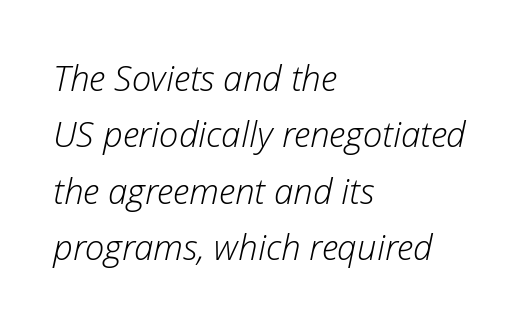
The image shows 35 px light type, italic (leaning right); set left-aligned, normal line spacing (1.61x), normal letter spacing, not underlined; low stroke contrast and a medium x-height.
